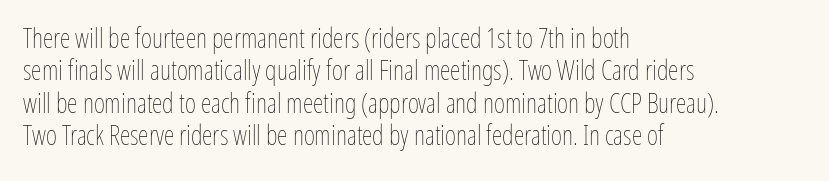
The image shows 27 px text type, upright; set left-aligned, line spacing 1.2x, normal letter spacing, not underlined.
